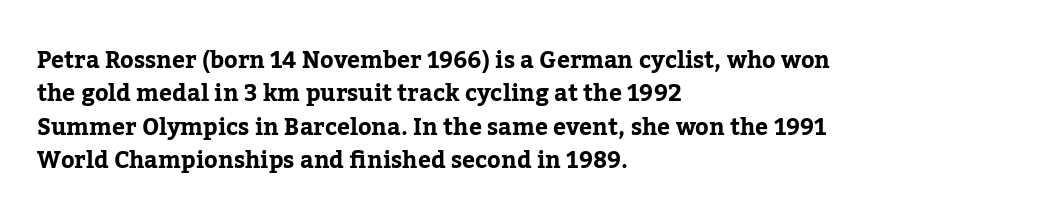
{"italic": "no", "underline": "no", "align": "left", "line_spacing": "normal", "line_spacing_ratio": 1.45, "letter_spacing": "normal", "letter_spacing_em": 0.0, "glyph_px": 23}
